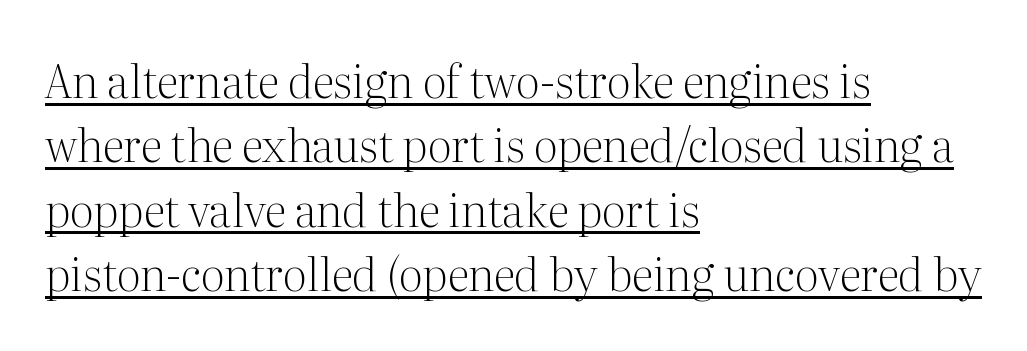
{"serif": "yes", "italic": "no", "bold": "no", "weight": "light", "width": "normal", "stroke_contrast": "medium", "x_height": "medium", "monospaced": "no", "underline": "yes", "align": "left", "line_spacing": "normal", "line_spacing_ratio": 1.43, "letter_spacing": "normal", "letter_spacing_em": 0.0, "glyph_px": 45}
